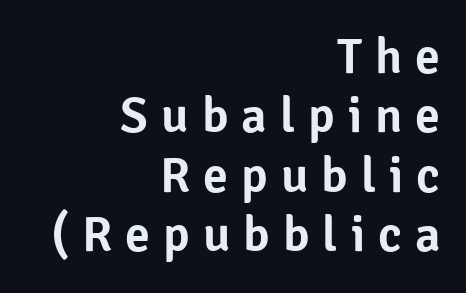
Decoration check: the copy has no underline. Check where the strokes stop: nothing finishes them off — pure sans. Upright lettering throughout. Looks like regular typesetting: each glyph gets only the width it needs. A flush-right, rag-left setting is used for this passage. Between one letter and the next there's a generous, obvious gap.
